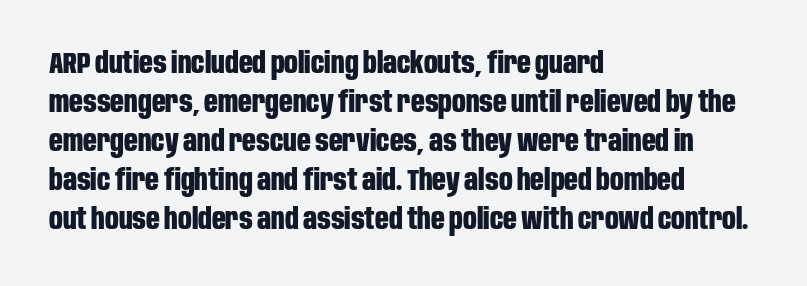
Q: Is the text bold? A: Yes.
Q: Is the text italic (slanted)? A: No, it is upright.
Q: Is the typeface a serif or a sans-serif typeface? A: Sans-serif.
Q: Is the text underlined? A: No.
Q: How is the paragraph aligned? A: Left-aligned.
Q: Is the spacing between letters normal or unusually wide? A: Normal.
Q: Is the spacing between lines tight, normal or loose? A: Normal.
Q: Width (condensed, normal, or wide)? A: Condensed.
Q: Stroke contrast? A: Low.
Q: x-height? A: Large.
Q: Monospaced? A: No.
